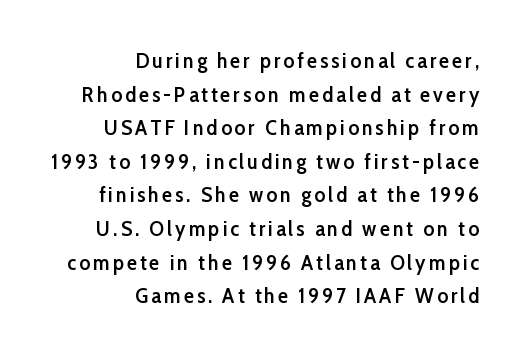
The image shows 21 px text type, upright; set right-aligned, normal line spacing (1.6x), not underlined.
